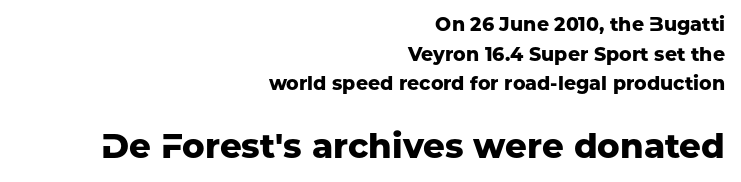
Q: Is the text bold? A: Yes.
Q: Is the text italic (slanted)? A: No, it is upright.
Q: Is the typeface a serif or a sans-serif typeface? A: Sans-serif.
Q: Is the text underlined? A: No.
Q: How is the paragraph aligned? A: Right-aligned.
Q: Is the spacing between letters normal or unusually wide? A: Normal.
Q: Is the spacing between lines tight, normal or loose? A: Normal.
Q: Which block of text is set in a larger size, the first (top) or the second (bottom)? A: The second (bottom) one.
Q: Width (condensed, normal, or wide)? A: Normal.
Q: Stroke contrast? A: Low.
Q: x-height? A: Medium.
Q: Monospaced? A: No.
